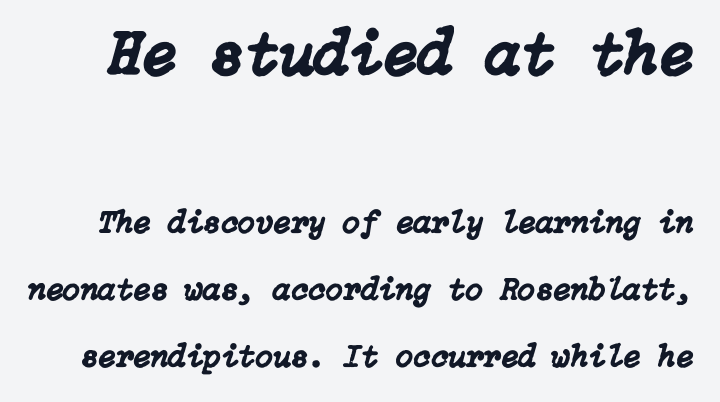
The image shows 63 px text type, italic (leaning right); set loose line spacing (2.08x), normal letter spacing, not underlined; the first (top) block is 1.97x larger; low stroke contrast and a medium x-height.
